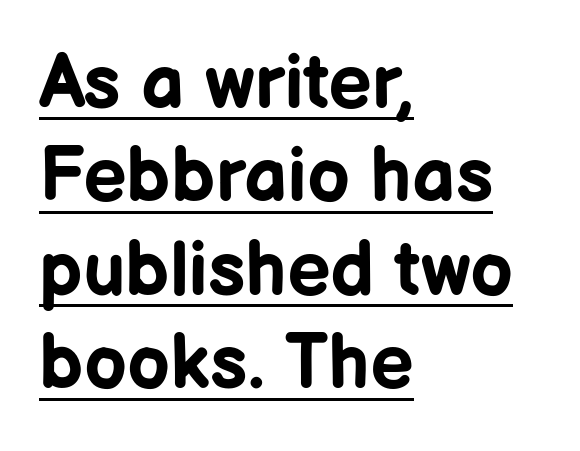
{"serif": "no", "italic": "no", "bold": "yes", "weight": "bold", "width": "normal", "stroke_contrast": "low", "x_height": "medium", "monospaced": "no", "underline": "yes", "align": "left", "line_spacing_ratio": 1.23, "letter_spacing": "normal", "letter_spacing_em": 0.0, "glyph_px": 76}
